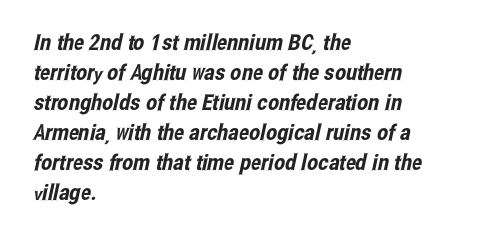
The image shows 22 px text type; set left-aligned, normal line spacing (1.36x), normal letter spacing, not underlined.
